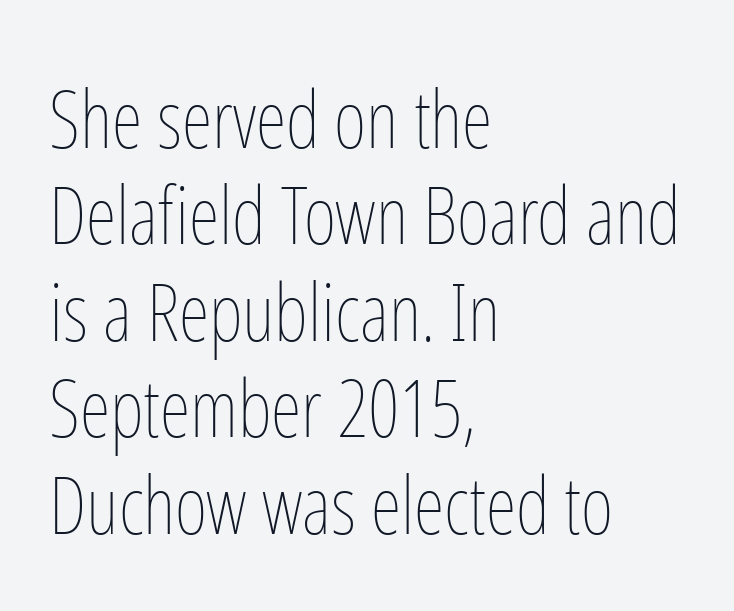
Q: Is the text bold? A: No.
Q: Is the text italic (slanted)? A: No, it is upright.
Q: Is the text underlined? A: No.
Q: How is the paragraph aligned? A: Left-aligned.
Q: Is the spacing between letters normal or unusually wide? A: Normal.
Q: Width (condensed, normal, or wide)? A: Condensed.
Q: Stroke contrast? A: Low.
Q: x-height? A: Medium.
Q: Monospaced? A: No.
